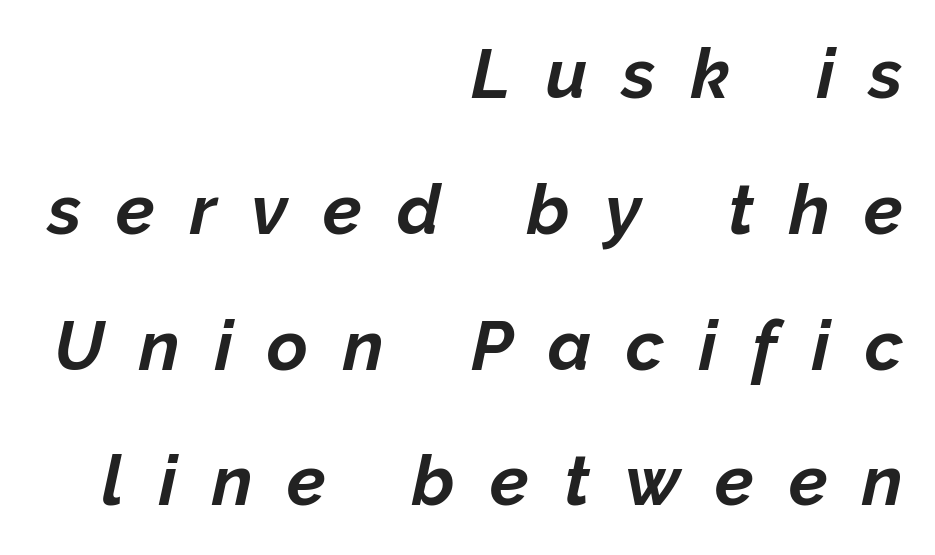
Proportional: the letters do not fall into vertical columns. Underline: absent. What stands out about the letter spacing? Its width — letters are far apart. Would a proofreader flag this as italicized? Yes. Reading down the column, the eye jumps a long way to each next line.
